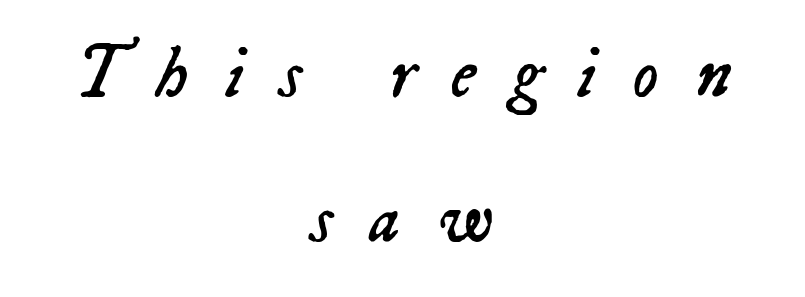
No word sits above an underline. Rendered with sloped, italic letterforms. Each letter keeps its own natural width here, so spacing adapts to shape. These lines stand farther apart than default settings would place them.
